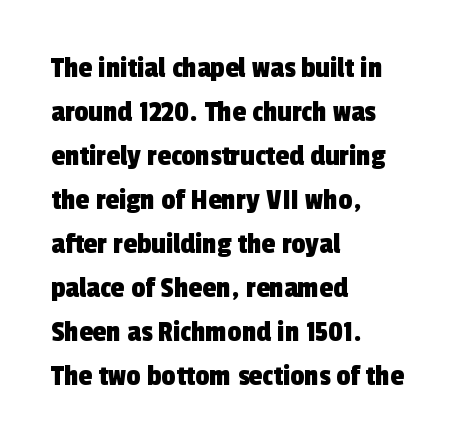
{"serif": "no", "width": "condensed", "x_height": "medium", "monospaced": "no", "underline": "no", "align": "left", "line_spacing": "normal", "line_spacing_ratio": 1.42, "letter_spacing": "normal", "letter_spacing_em": 0.0, "glyph_px": 31}
